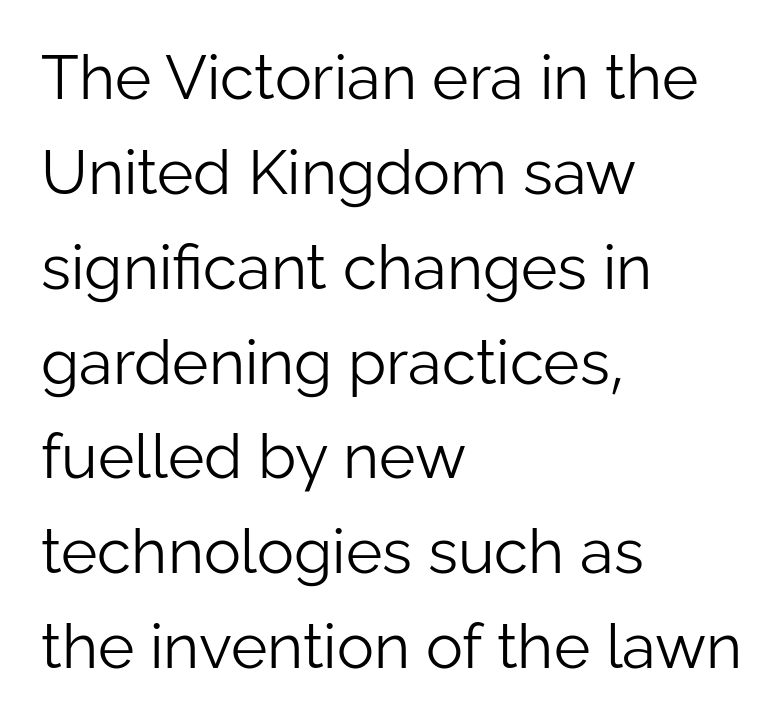
{"serif": "no", "italic": "no", "bold": "no", "weight": "light", "width": "normal", "stroke_contrast": "low", "x_height": "medium", "monospaced": "no", "underline": "no", "align": "left", "line_spacing": "normal", "line_spacing_ratio": 1.53, "letter_spacing": "normal", "letter_spacing_em": 0.0, "glyph_px": 62}
